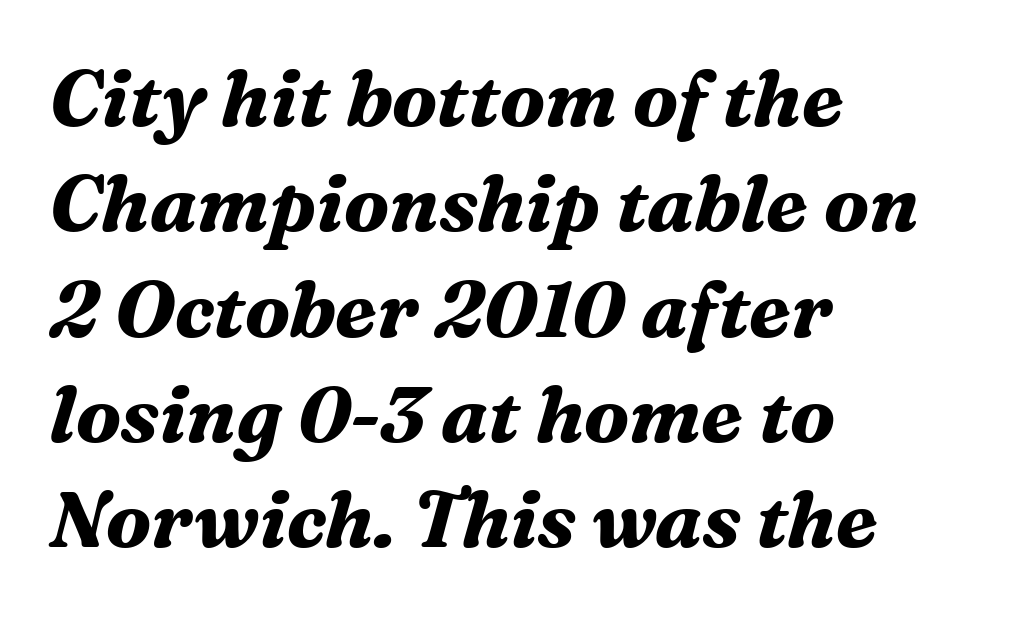
Q: Is the text bold? A: Yes.
Q: Is the text italic (slanted)? A: Yes, it leans right by about 16 degrees.
Q: Is the typeface a serif or a sans-serif typeface? A: Serif.
Q: Is the text underlined? A: No.
Q: How is the paragraph aligned? A: Left-aligned.
Q: Is the spacing between letters normal or unusually wide? A: Normal.
Q: Is the spacing between lines tight, normal or loose? A: Normal.
Q: Width (condensed, normal, or wide)? A: Normal.
Q: Stroke contrast? A: Medium.
Q: x-height? A: Medium.
Q: Monospaced? A: No.
